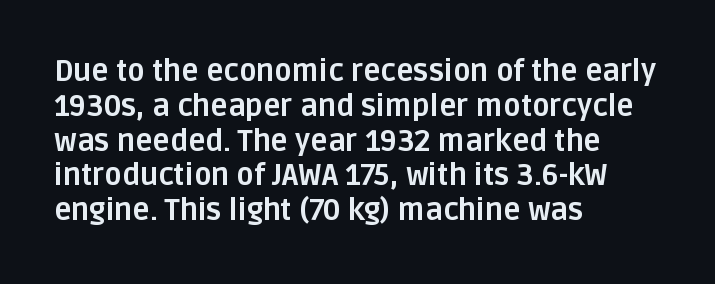
Note the varied advance widths — an 'i' is clearly narrower than an 'm'. In terms of letterform style, serifs are entirely absent. Short and long lines alike share a common starting point at left. Honestly, the letter spacing is just normal — you wouldn't notice it.
